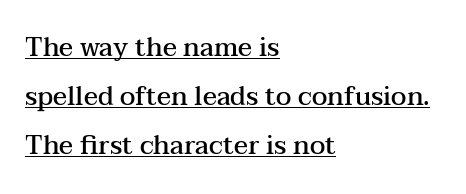
Q: Is the text bold? A: Semi-bold.
Q: Is the text italic (slanted)? A: No, it is upright.
Q: Is the text underlined? A: Yes.
Q: How is the paragraph aligned? A: Left-aligned.
Q: Is the spacing between letters normal or unusually wide? A: Normal.
